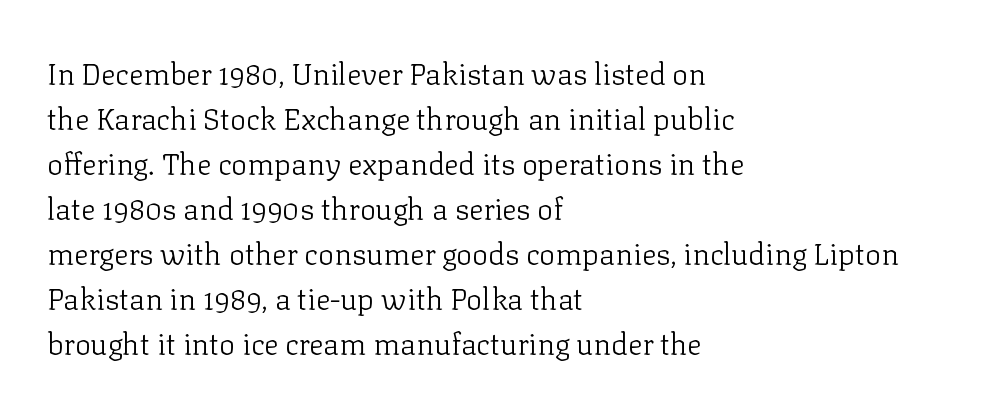
Q: Is the text bold? A: No.
Q: Is the text italic (slanted)? A: No, it is upright.
Q: Is the typeface a serif or a sans-serif typeface? A: Serif.
Q: Is the text underlined? A: No.
Q: How is the paragraph aligned? A: Left-aligned.
Q: Is the spacing between letters normal or unusually wide? A: Normal.
Q: Is the spacing between lines tight, normal or loose? A: Normal.
Q: Width (condensed, normal, or wide)? A: Normal.
Q: Stroke contrast? A: Low.
Q: x-height? A: Medium.
Q: Monospaced? A: No.
